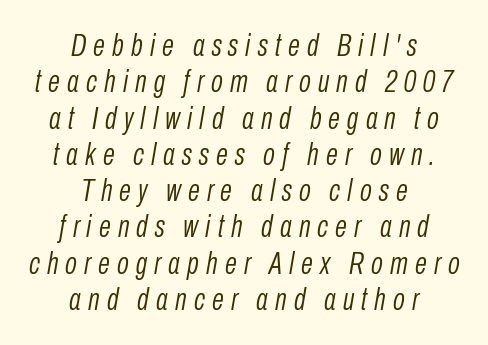
The letterforms sit at book weight or below. Emphasis-style slanted type is in use. A typesetter would call this proportional, since set widths differ per character. The lines are quadded center. The zone under the glyphs is completely vacant.
